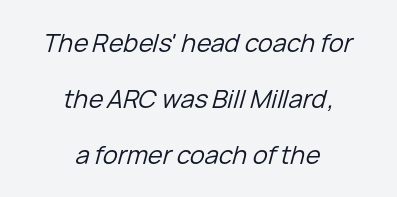
The image shows 25 px text type, italic (leaning right); set centered, loose line spacing (2.24x), normal letter spacing, not underlined.
